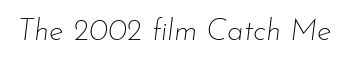
{"italic": "yes", "lean": "right", "slant_degrees": 7, "bold": "no", "weight": "thin", "width": "normal", "stroke_contrast": "low", "x_height": "small", "monospaced": "no", "underline": "no", "letter_spacing": "normal", "letter_spacing_em": 0.0, "glyph_px": 30}
